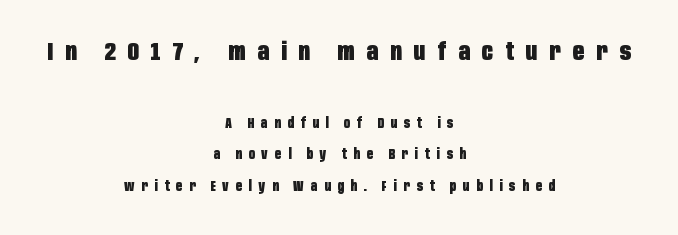
{"italic": "no", "bold": "yes", "underline": "no", "align": "center", "line_spacing": "loose", "line_spacing_ratio": 2.24, "letter_spacing": "wide", "letter_spacing_em": 0.48, "larger_block": "first", "size_ratio": 1.79, "glyph_px": 25}
